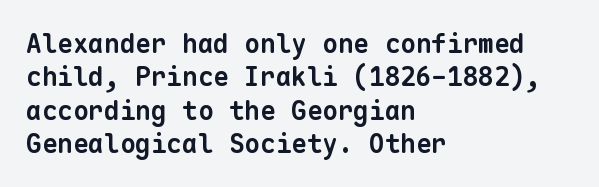
Short note: letters normally spaced. Just letters on the line, the space beneath them empty. Evenly set lines give the paragraph a standard silhouette. Thick stems and heavy bowls — unmistakably bold.
